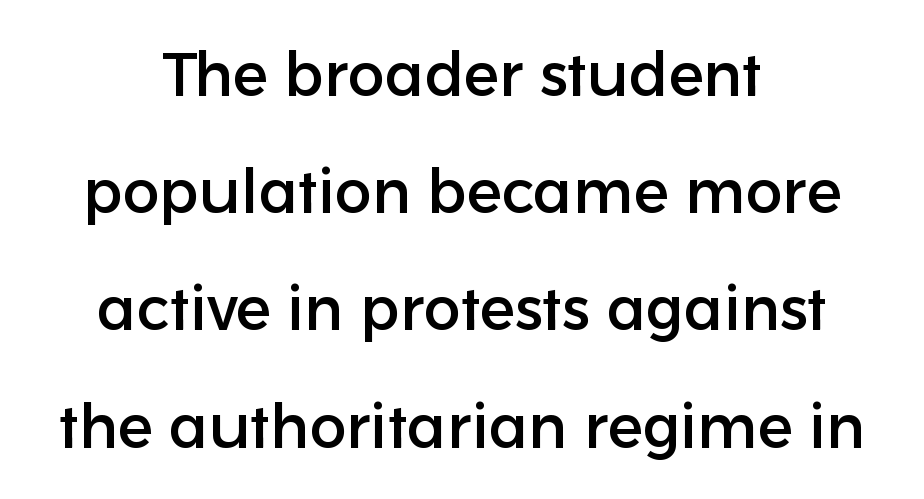
Q: Is the text italic (slanted)? A: No, it is upright.
Q: Is the typeface a serif or a sans-serif typeface? A: Sans-serif.
Q: Is the text underlined? A: No.
Q: How is the paragraph aligned? A: Centered.
Q: Is the spacing between letters normal or unusually wide? A: Normal.
Q: Width (condensed, normal, or wide)? A: Normal.
Q: Stroke contrast? A: Low.
Q: x-height? A: Medium.
Q: Monospaced? A: No.
